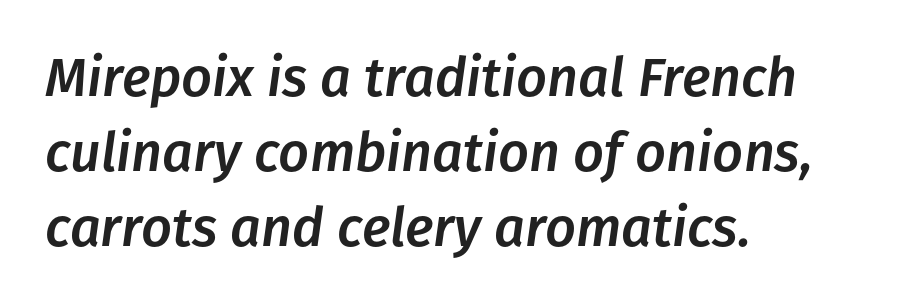
The baseline area is clear. Honestly, the letter spacing is just normal — you wouldn't notice it. Does the copy run flush right? No — it runs flush left. Looks like regular typesetting: each glyph gets only the width it needs. Is there much room between lines? A standard amount, neither cramped nor airy. The whole block is typeset with a tilt.
